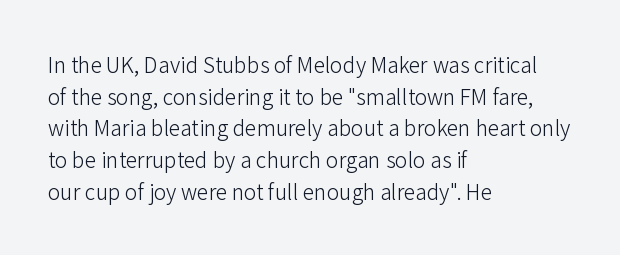
Q: Is the text bold? A: No.
Q: Is the text italic (slanted)? A: No, it is upright.
Q: Is the text underlined? A: No.
Q: How is the paragraph aligned? A: Left-aligned.
Q: Is the spacing between letters normal or unusually wide? A: Normal.
Q: Is the spacing between lines tight, normal or loose? A: Normal.
